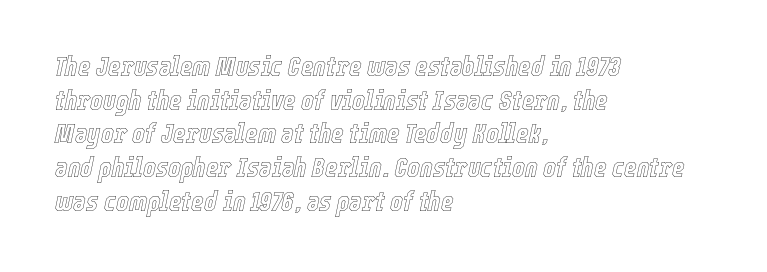
Q: Is the text italic (slanted)? A: Yes, it leans right by about 12 degrees.
Q: Is the text underlined? A: No.
Q: How is the paragraph aligned? A: Left-aligned.
Q: Is the spacing between letters normal or unusually wide? A: Normal.
Q: Is the spacing between lines tight, normal or loose? A: Normal.
